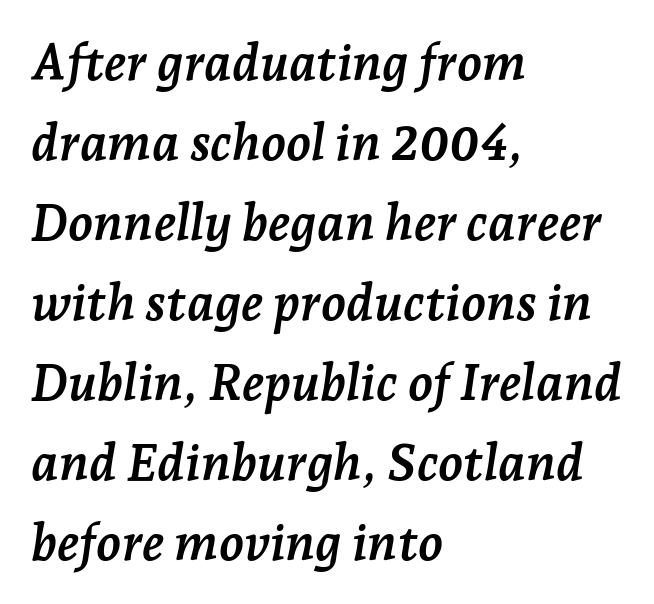
{"serif": "yes", "italic": "yes", "lean": "right", "slant_degrees": 7, "bold": "yes", "weight": "semibold", "width": "normal", "stroke_contrast": "low", "x_height": "medium", "monospaced": "no", "underline": "no", "align": "left", "line_spacing": "normal", "line_spacing_ratio": 1.57, "letter_spacing": "normal", "letter_spacing_em": 0.0, "glyph_px": 51}
